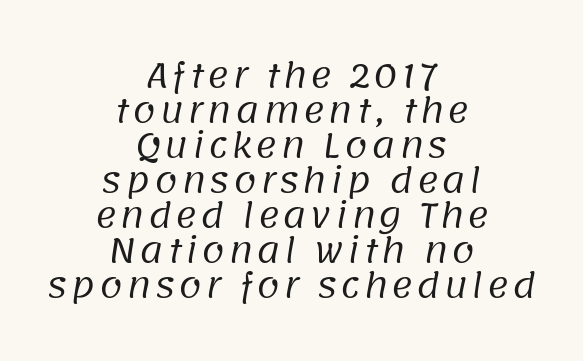
A bare baseline throughout the passage. Do the characters align in a grid? No, the font is proportional. One-word summary of the alignment: center. This is sans-serif lettering, the kind often seen on screens and signage. Very little white space separates one row of letters from the next. Is the stroke heavy? The answer is a plain regular-or-lighter.
